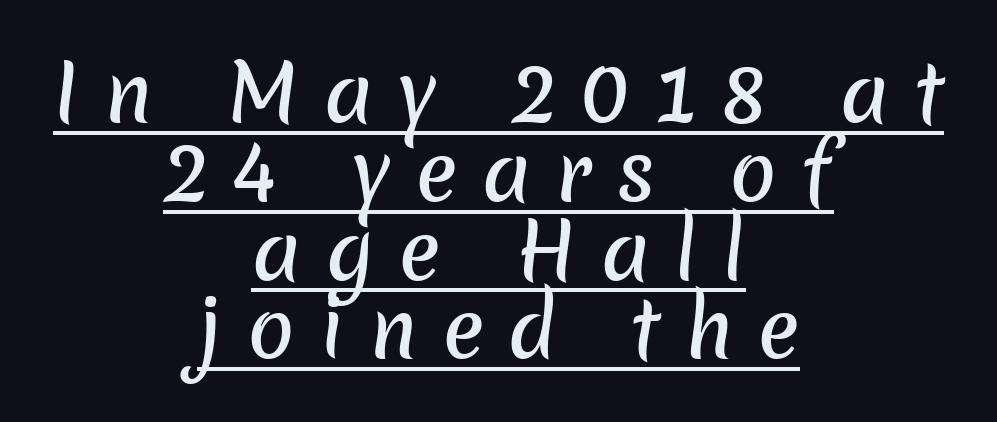
{"serif": "no", "width": "normal", "stroke_contrast": "low", "x_height": "medium", "monospaced": "no", "underline": "yes", "align": "center", "line_spacing": "tight", "line_spacing_ratio": 1.01, "letter_spacing": "wide", "letter_spacing_em": 0.31, "glyph_px": 78}
